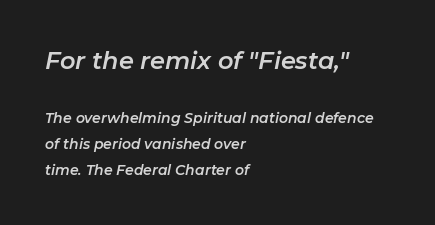
Q: Is the text italic (slanted)? A: Yes, it leans right by about 11 degrees.
Q: Is the text underlined? A: No.
Q: How is the paragraph aligned? A: Left-aligned.
Q: Is the spacing between letters normal or unusually wide? A: Normal.
Q: Which block of text is set in a larger size, the first (top) or the second (bottom)? A: The first (top) one.
